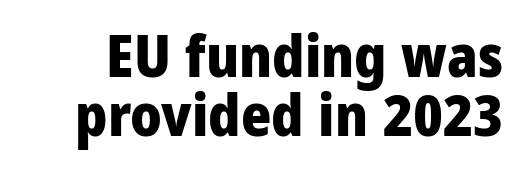
The image shows 58 px heavy, condensed sans-serif type, upright; set tight line spacing (1.01x), normal letter spacing, not underlined; low stroke contrast and a large x-height.
